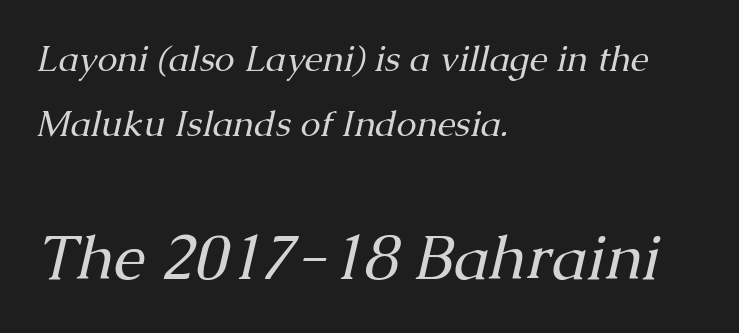
{"serif": "yes", "italic": "yes", "lean": "right", "slant_degrees": 13, "bold": "no", "weight": "regular", "width": "normal", "stroke_contrast": "medium", "x_height": "medium", "monospaced": "no", "underline": "no", "align": "left", "line_spacing_ratio": 1.81, "letter_spacing": "normal", "letter_spacing_em": 0.0, "larger_block": "second", "size_ratio": 1.75, "glyph_px": 63}
